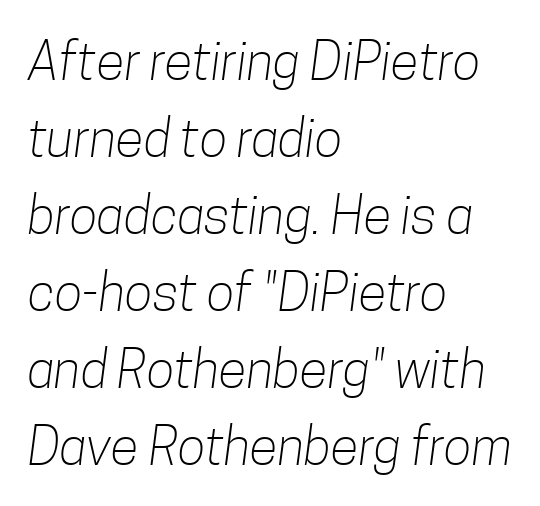
{"serif": "no", "bold": "no", "weight": "light", "width": "condensed", "stroke_contrast": "low", "x_height": "medium", "monospaced": "no", "underline": "no", "align": "left", "line_spacing": "normal", "line_spacing_ratio": 1.48, "letter_spacing": "normal", "letter_spacing_em": 0.0, "glyph_px": 52}
